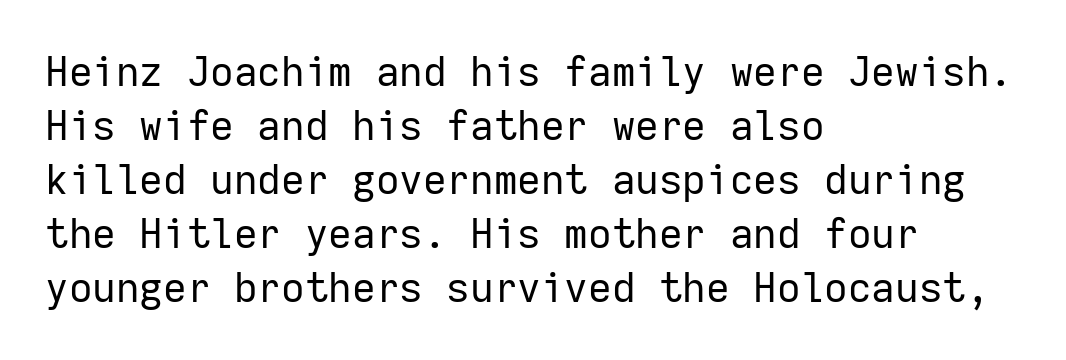
Vertically, the passage feels balanced, rows spaced as you'd expect. Quick note: underline off. Line starts are locked; line ends wander. The lettering holds an erect, upright posture throughout. The strokes are not fattened; the text isn't bold. Default kerning and tracking; the words read as compact shapes.
